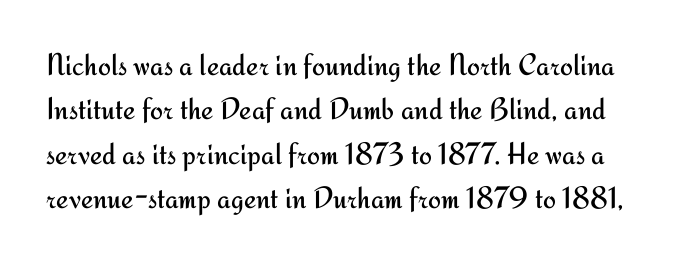
{"serif": "no", "italic": "no", "bold": "no", "weight": "regular", "width": "normal", "stroke_contrast": "medium", "x_height": "small", "monospaced": "no", "underline": "no", "line_spacing": "normal", "line_spacing_ratio": 1.43, "letter_spacing": "normal", "letter_spacing_em": 0.0, "glyph_px": 31}
